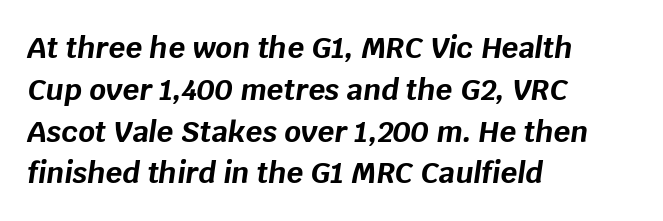
{"italic": "yes", "lean": "right", "slant_degrees": 8, "bold": "yes", "weight": "bold", "width": "normal", "stroke_contrast": "low", "x_height": "large", "monospaced": "no", "underline": "no", "align": "left", "line_spacing": "normal", "line_spacing_ratio": 1.44, "letter_spacing": "normal", "letter_spacing_em": 0.0, "glyph_px": 29}
